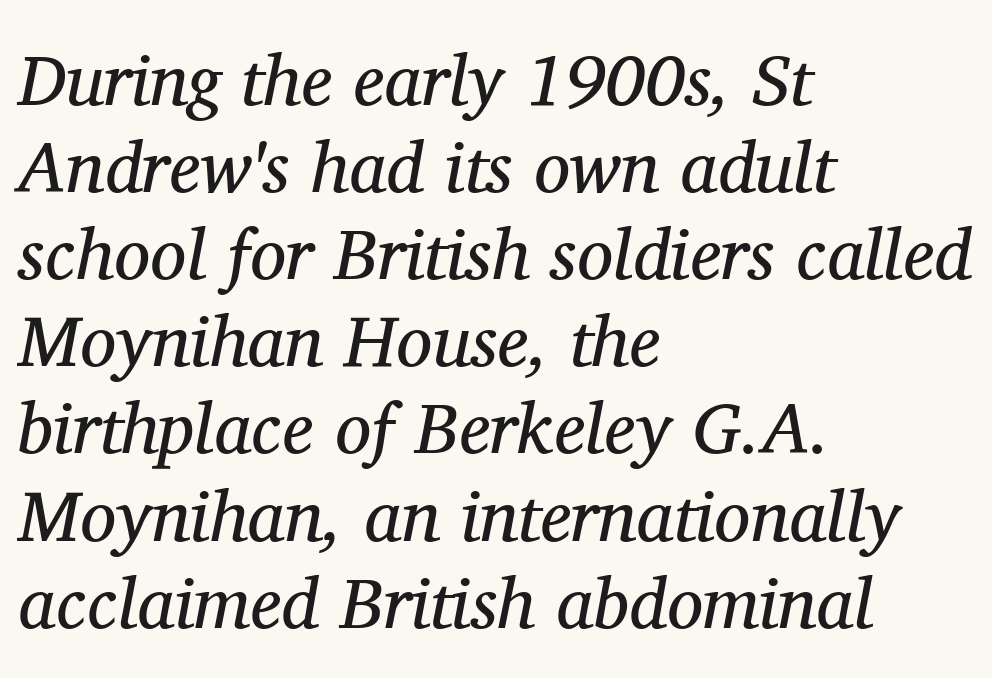
Every character sits at an angle, as italics do. The weight would be labelled regular, book, light, or lighter still. Check where the strokes stop: tiny serifs finish them off. Short note: letters normally spaced.
